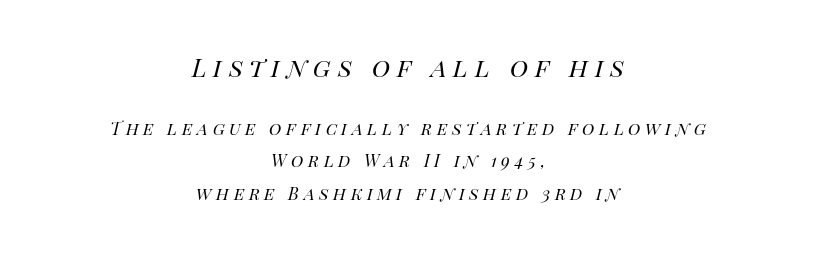
Honestly, the letter spacing is so wide it's the main thing you notice. Plain, unruled lines of type. The passage is arranged like a title page — every line centered. These glyphs show unthickened strokes, regular width or finer.
